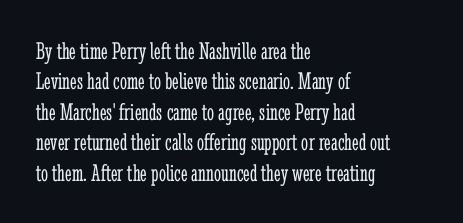
Q: Is the text bold? A: No.
Q: Is the text italic (slanted)? A: No, it is upright.
Q: Is the text underlined? A: No.
Q: How is the paragraph aligned? A: Left-aligned.
Q: Is the spacing between letters normal or unusually wide? A: Normal.
